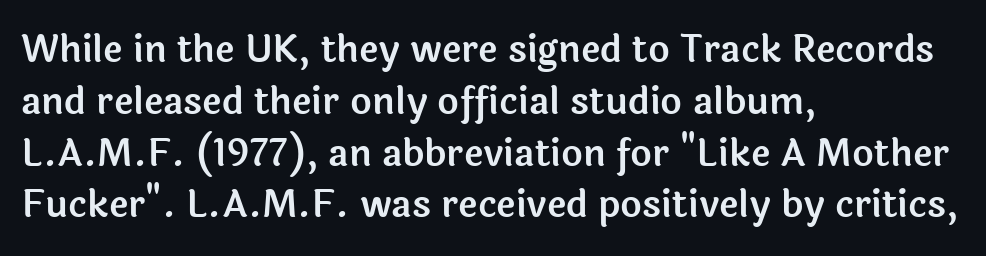
The image shows 37 px sans-serif type, upright; set left-aligned, normal line spacing (1.4x), normal letter spacing, not underlined; a medium x-height.
